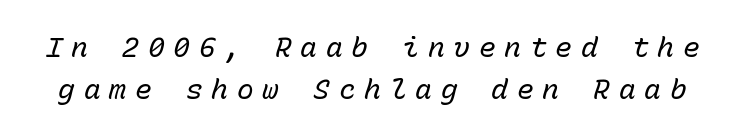
{"italic": "yes", "lean": "right", "slant_degrees": 15, "bold": "no", "weight": "regular", "width": "normal", "stroke_contrast": "low", "x_height": "medium", "monospaced": "yes", "underline": "no", "line_spacing": "normal", "line_spacing_ratio": 1.51, "letter_spacing": "wide", "letter_spacing_em": 0.31, "glyph_px": 28}
